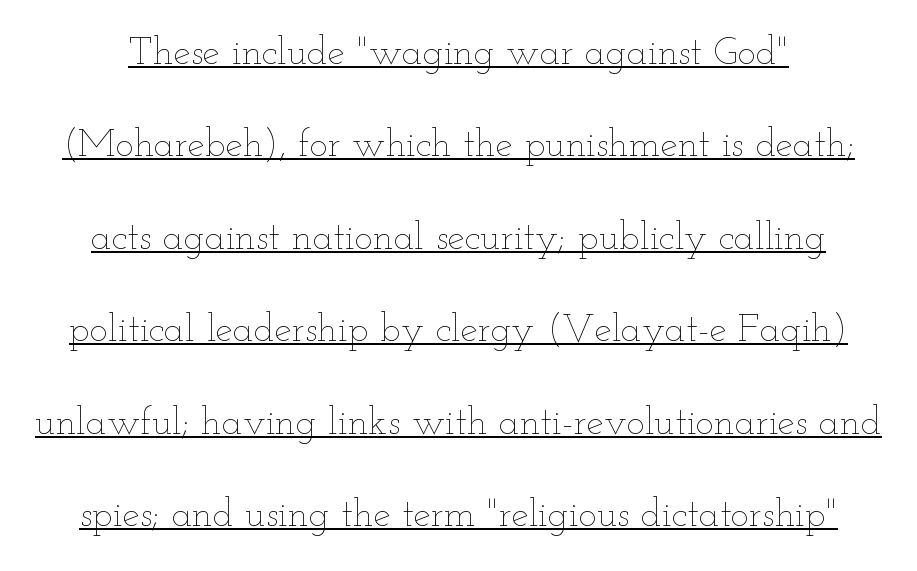
Q: Is the text bold? A: No.
Q: Is the text italic (slanted)? A: No, it is upright.
Q: Is the text underlined? A: Yes.
Q: Is the spacing between letters normal or unusually wide? A: Normal.
Q: Is the spacing between lines tight, normal or loose? A: Loose.
Q: Width (condensed, normal, or wide)? A: Wide.
Q: Stroke contrast? A: Low.
Q: x-height? A: Small.
Q: Monospaced? A: No.
